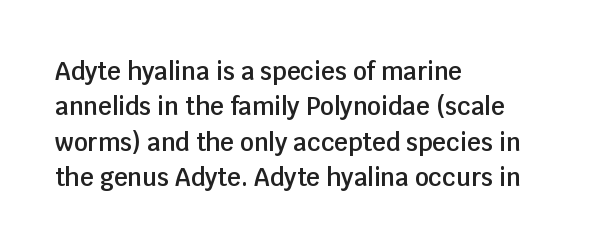
{"italic": "no", "bold": "semi", "underline": "no", "align": "left", "line_spacing": "normal", "line_spacing_ratio": 1.47, "letter_spacing": "normal", "letter_spacing_em": 0.0, "glyph_px": 24}
